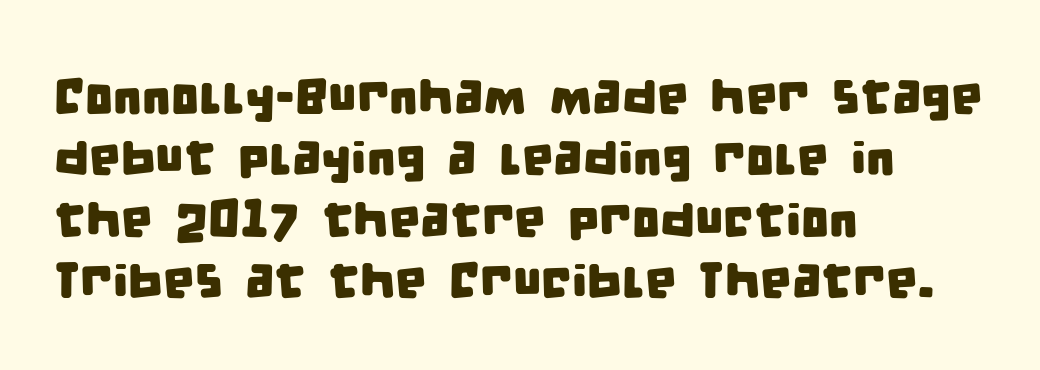
{"serif": "no", "width": "condensed", "stroke_contrast": "low", "x_height": "large", "monospaced": "no", "underline": "no", "align": "left", "line_spacing_ratio": 1.23, "letter_spacing": "normal", "letter_spacing_em": 0.0, "glyph_px": 50}
